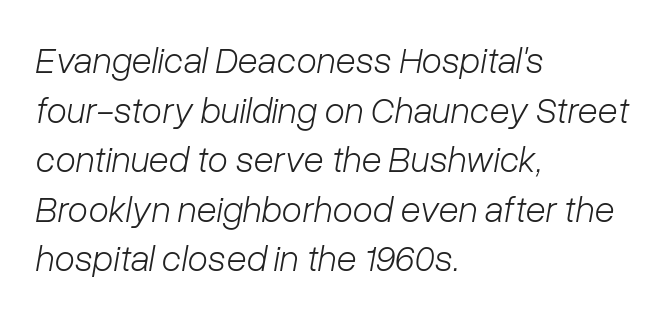
The image shows 37 px light type, italic (leaning right); set left-aligned, normal line spacing (1.34x), normal letter spacing, not underlined; low stroke contrast and a medium x-height.
